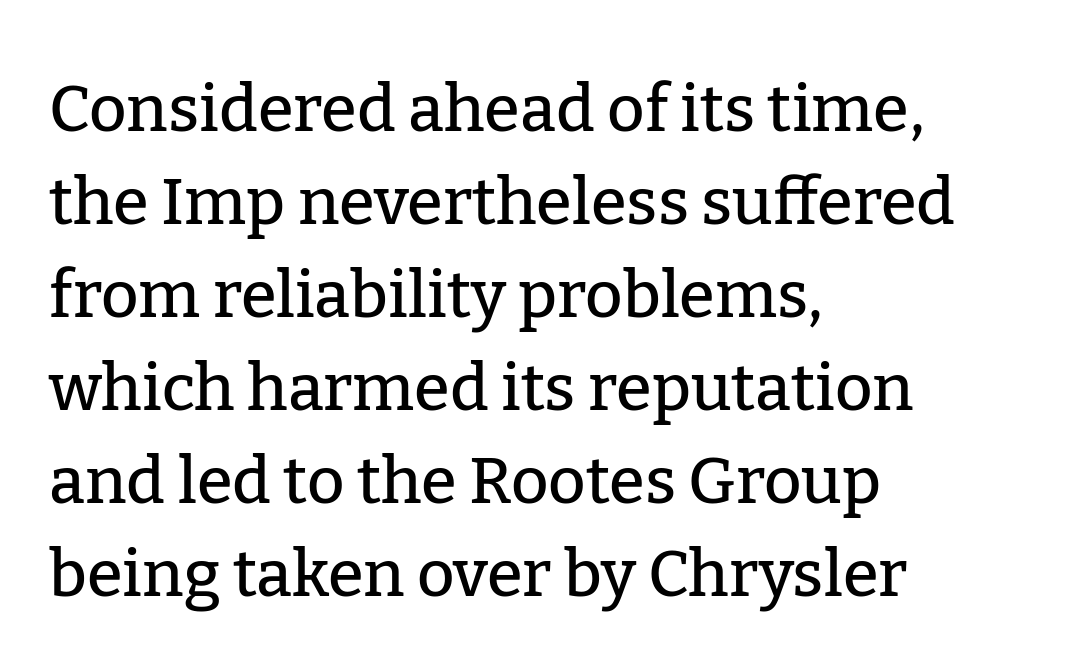
Q: Is the text italic (slanted)? A: No, it is upright.
Q: Is the typeface a serif or a sans-serif typeface? A: Serif.
Q: Is the text underlined? A: No.
Q: How is the paragraph aligned? A: Left-aligned.
Q: Is the spacing between letters normal or unusually wide? A: Normal.
Q: Is the spacing between lines tight, normal or loose? A: Normal.
Q: Width (condensed, normal, or wide)? A: Normal.
Q: Stroke contrast? A: Low.
Q: x-height? A: Medium.
Q: Monospaced? A: No.
